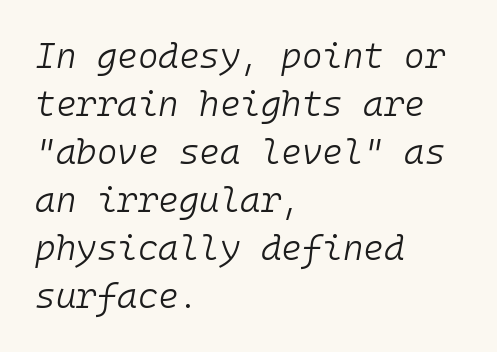
Has an underline been added? It has not. The face used here is monospaced, like something from a code editor. The line texture is even and compact thanks to regular tracking. In terms of posture, this sample is oblique.
